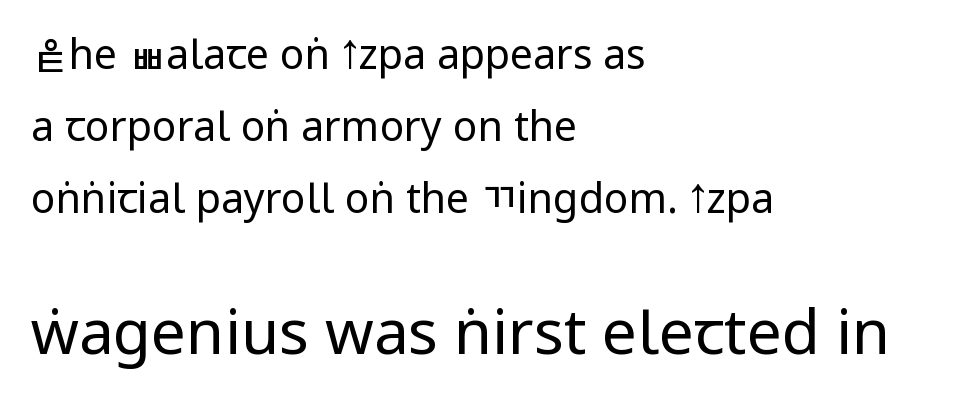
Typographically, this falls in the sans-serif category. No chunkiness to these letters — they're not bold. The passage shown begins with its smaller block and ends with its larger one. When letters stand straight like this, we call the style roman or upright. These lines are set flush left with a ragged right edge.
